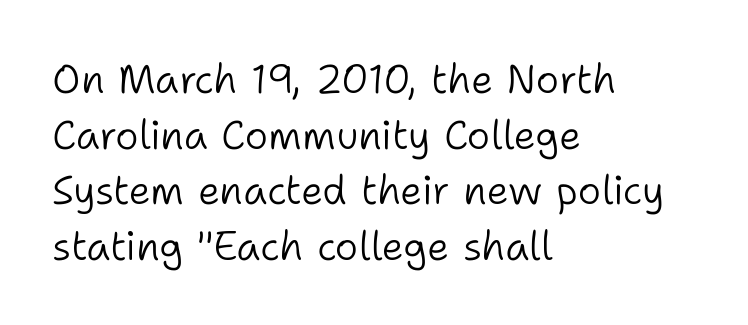
Q: Is the text bold? A: No.
Q: Is the text italic (slanted)? A: No, it is upright.
Q: Is the typeface a serif or a sans-serif typeface? A: Sans-serif.
Q: Is the text underlined? A: No.
Q: How is the paragraph aligned? A: Left-aligned.
Q: Is the spacing between letters normal or unusually wide? A: Normal.
Q: Is the spacing between lines tight, normal or loose? A: Normal.
Q: Width (condensed, normal, or wide)? A: Normal.
Q: Stroke contrast? A: Low.
Q: x-height? A: Medium.
Q: Monospaced? A: No.
